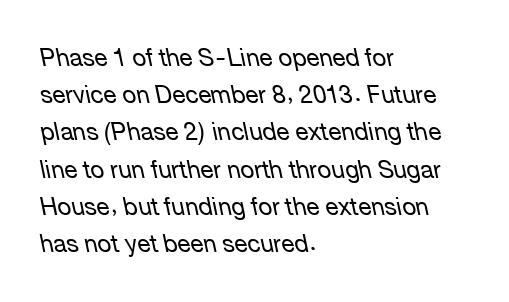
{"italic": "yes", "lean": "left", "slant_degrees": 12, "bold": "no", "underline": "no", "align": "left", "line_spacing": "normal", "line_spacing_ratio": 1.55, "letter_spacing": "normal", "letter_spacing_em": 0.0, "glyph_px": 24}
